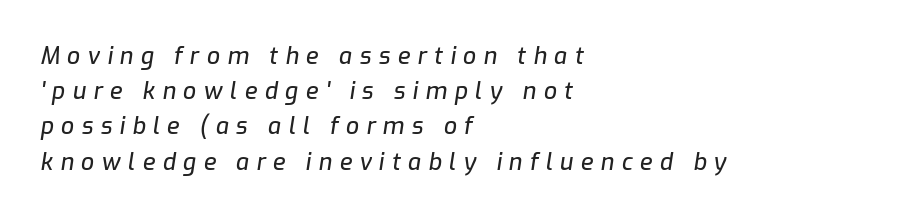
{"italic": "yes", "lean": "right", "slant_degrees": 9, "underline": "no", "align": "left", "line_spacing": "normal", "line_spacing_ratio": 1.53, "letter_spacing": "wide", "letter_spacing_em": 0.32, "glyph_px": 23}
